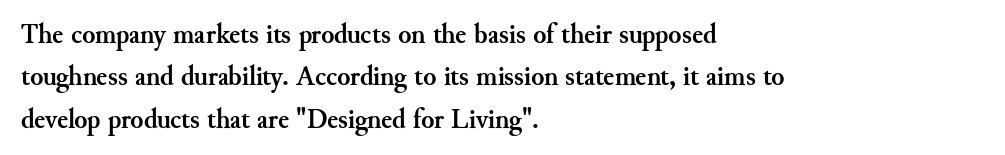
The axis of the letterforms is exactly vertical. The passage is arranged the way most books set body copy — flush left. Beneath every word, the page is bare. Summary of weight: heavy, a full bold. In terms of leading, this rendering sits right in the middle.
